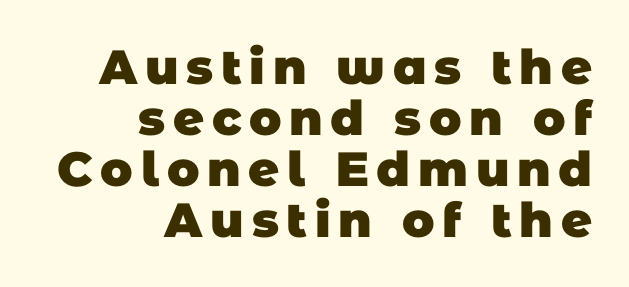
Q: Is the text bold? A: Yes.
Q: Is the typeface a serif or a sans-serif typeface? A: Sans-serif.
Q: Is the text underlined? A: No.
Q: How is the paragraph aligned? A: Right-aligned.
Q: Is the spacing between lines tight, normal or loose? A: Tight.
Q: Width (condensed, normal, or wide)? A: Normal.
Q: Stroke contrast? A: Low.
Q: x-height? A: Large.
Q: Monospaced? A: No.
